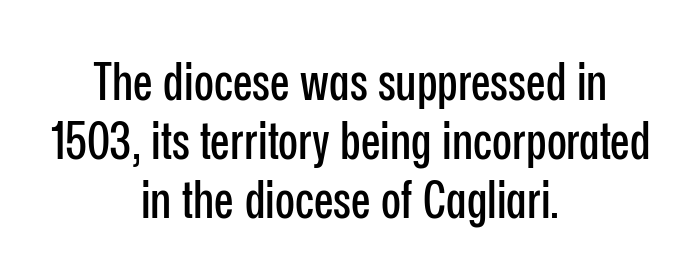
{"serif": "no", "italic": "no", "width": "condensed", "stroke_contrast": "low", "x_height": "medium", "monospaced": "no", "underline": "no", "align": "center", "line_spacing": "tight", "line_spacing_ratio": 1.13, "letter_spacing": "normal", "letter_spacing_em": 0.0, "glyph_px": 52}
